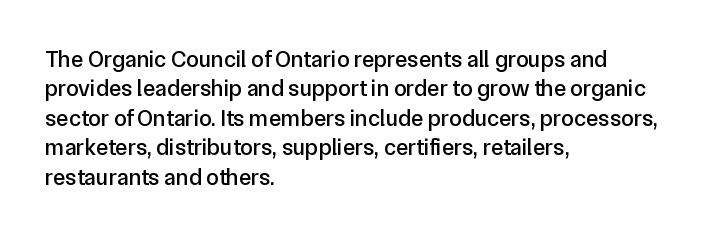
One-word summary of the alignment: left. Posture: vertical. The tracking reads as untouched default to a designer's eye. Each row of text sits above clean, open space. Does the leading feel generous? No, just average.
